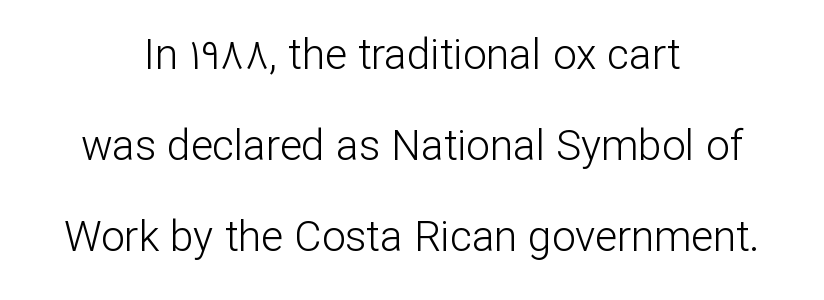
Descenders are the only things crossing below the line. Serif or sans? Sans — the stroke terminals are bare. Compared with typical paragraphs, the rows here are farther apart. The typesetter chose a symmetrical, centered arrangement here.
